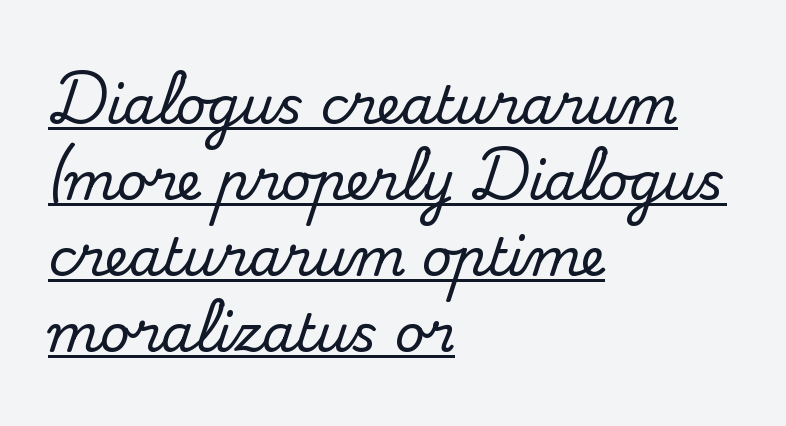
The string is rendered with underlining switched on. Is this a fixed-width face? No — the glyphs have proportional, varying widths. This sample keeps an unexceptional amount of space between lines. Spacing between characters is what you'd get straight out of the box.
